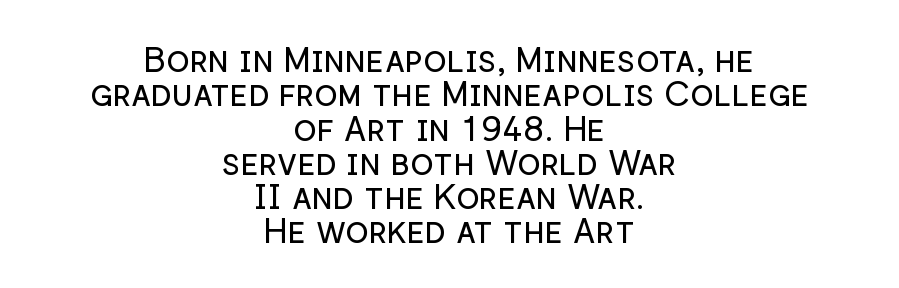
Q: Is the text bold? A: No.
Q: Is the text italic (slanted)? A: No, it is upright.
Q: Is the typeface a serif or a sans-serif typeface? A: Sans-serif.
Q: Is the text underlined? A: No.
Q: How is the paragraph aligned? A: Centered.
Q: Is the spacing between letters normal or unusually wide? A: Normal.
Q: Is the spacing between lines tight, normal or loose? A: Tight.
Q: Width (condensed, normal, or wide)? A: Normal.
Q: Stroke contrast? A: Low.
Q: x-height? A: Medium.
Q: Monospaced? A: No.
